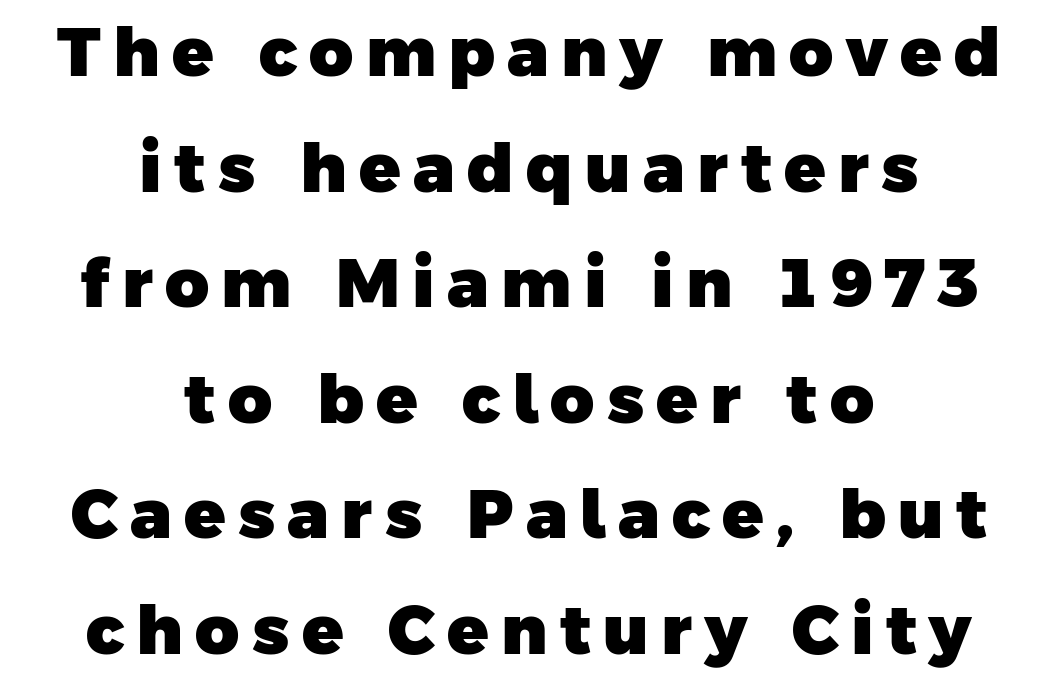
{"serif": "no", "bold": "yes", "weight": "heavy", "width": "normal", "stroke_contrast": "low", "x_height": "medium", "monospaced": "no", "underline": "no", "align": "center", "line_spacing": "normal", "line_spacing_ratio": 1.7, "glyph_px": 68}
